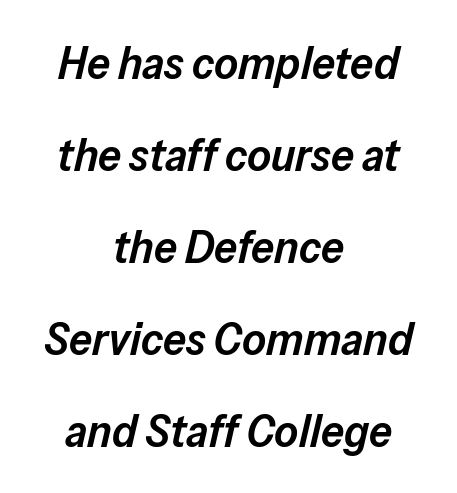
{"italic": "yes", "lean": "right", "slant_degrees": 13, "bold": "semi", "weight": "semibold", "width": "normal", "stroke_contrast": "low", "x_height": "medium", "monospaced": "no", "underline": "no", "align": "center", "line_spacing": "loose", "line_spacing_ratio": 2.0, "letter_spacing": "normal", "letter_spacing_em": 0.0, "glyph_px": 46}
